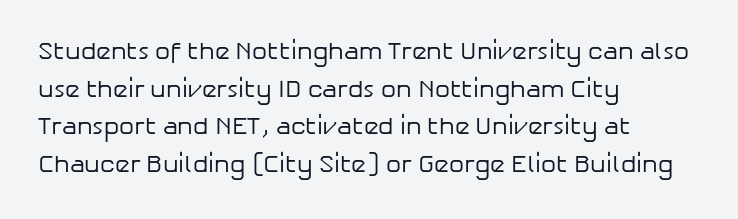
Q: Is the text bold? A: No.
Q: Is the text italic (slanted)? A: No, it is upright.
Q: Is the text underlined? A: No.
Q: How is the paragraph aligned? A: Left-aligned.
Q: Is the spacing between letters normal or unusually wide? A: Normal.
Q: Is the spacing between lines tight, normal or loose? A: Normal.
